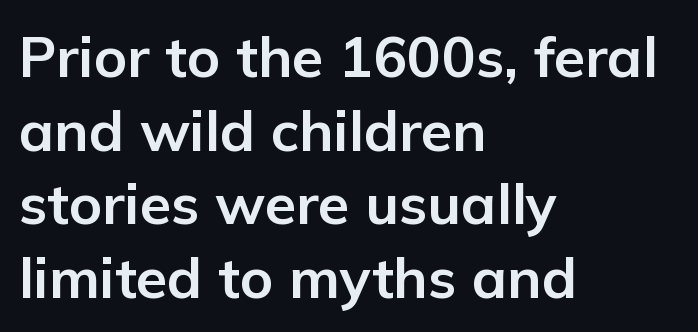
{"serif": "no", "italic": "no", "bold": "yes", "weight": "bold", "width": "normal", "stroke_contrast": "low", "x_height": "medium", "monospaced": "no", "underline": "no", "align": "left", "line_spacing": "normal", "line_spacing_ratio": 1.29, "letter_spacing": "normal", "letter_spacing_em": 0.0, "glyph_px": 57}
